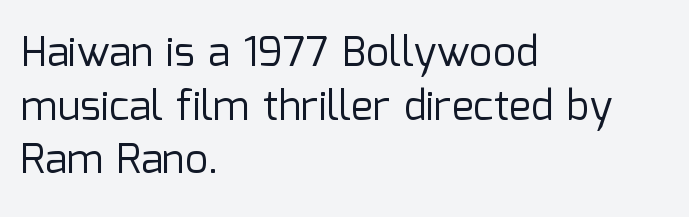
{"serif": "no", "italic": "no", "bold": "no", "weight": "regular", "width": "normal", "stroke_contrast": "low", "x_height": "medium", "monospaced": "no", "underline": "no", "align": "left", "line_spacing": "normal", "line_spacing_ratio": 1.31, "letter_spacing": "normal", "letter_spacing_em": 0.0, "glyph_px": 41}
